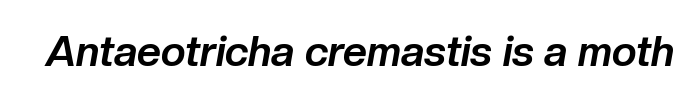
The image shows 42 px bold type, italic (leaning right); set normal letter spacing, not underlined; low stroke contrast and a medium x-height.
